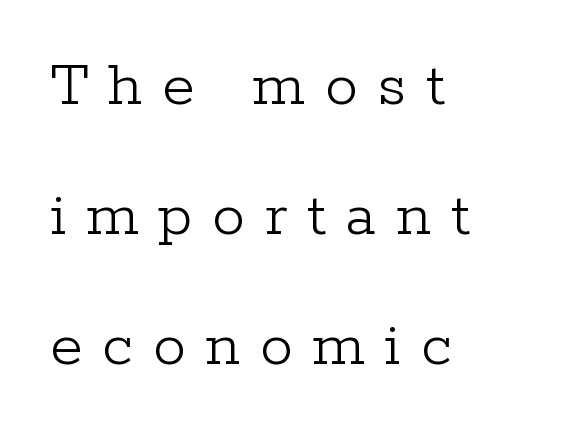
Q: Is the text bold? A: No.
Q: Is the text italic (slanted)? A: No, it is upright.
Q: Is the typeface a serif or a sans-serif typeface? A: Serif.
Q: Is the text underlined? A: No.
Q: How is the paragraph aligned? A: Left-aligned.
Q: Is the spacing between letters normal or unusually wide? A: Unusually wide.
Q: Is the spacing between lines tight, normal or loose? A: Loose.
Q: Width (condensed, normal, or wide)? A: Normal.
Q: Stroke contrast? A: Low.
Q: x-height? A: Medium.
Q: Monospaced? A: No.
